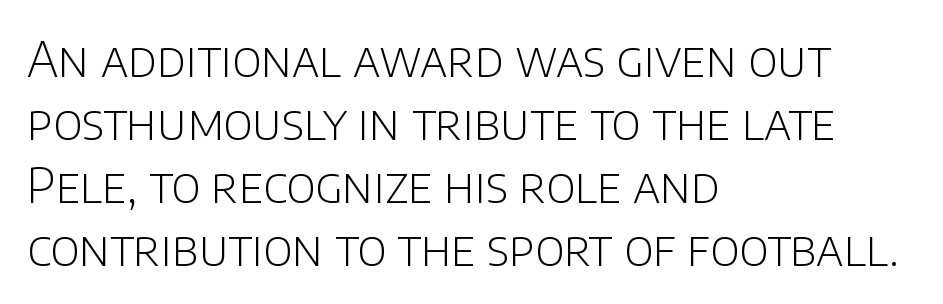
The letters stand straight up with perfectly vertical stems. The horizontal fit of the characters is conventional and even. Letterform terminals end flat and unadorned throughout the passage. The area under the type is left untouched. This sample is left-justified, so line endings fall wherever the words run out. Each new line begins a customary step beneath the previous one.
